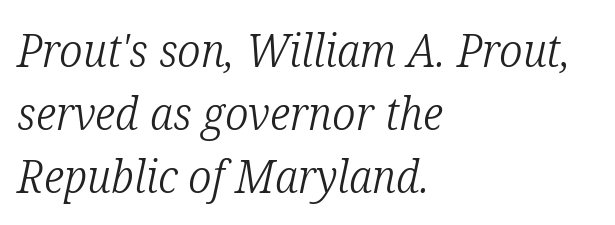
Q: Is the text bold? A: No.
Q: Is the text italic (slanted)? A: Yes, it leans right by about 12 degrees.
Q: Is the typeface a serif or a sans-serif typeface? A: Serif.
Q: Is the text underlined? A: No.
Q: How is the paragraph aligned? A: Left-aligned.
Q: Is the spacing between letters normal or unusually wide? A: Normal.
Q: Is the spacing between lines tight, normal or loose? A: Normal.
Q: Width (condensed, normal, or wide)? A: Condensed.
Q: Stroke contrast? A: Low.
Q: x-height? A: Medium.
Q: Monospaced? A: No.
